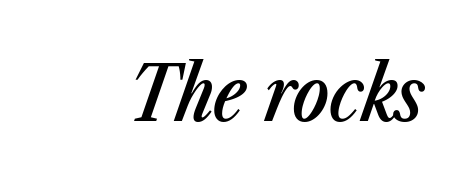
{"italic": "yes", "lean": "right", "slant_degrees": 23, "bold": "semi", "weight": "semibold", "width": "condensed", "stroke_contrast": "low", "x_height": "medium", "monospaced": "no", "underline": "no", "letter_spacing": "normal", "letter_spacing_em": 0.0, "glyph_px": 76}
